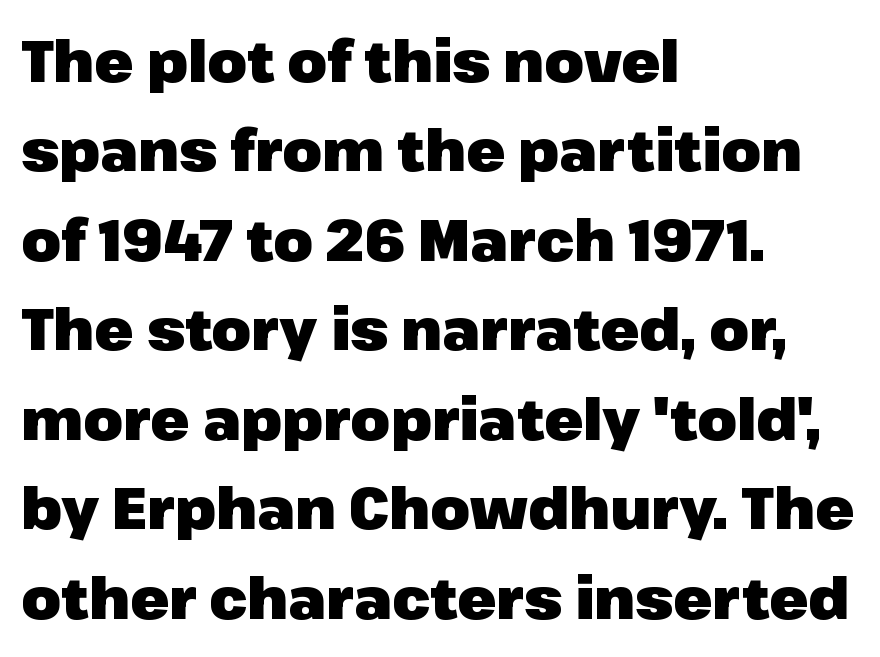
Q: Is the text bold? A: Yes.
Q: Is the text italic (slanted)? A: No, it is upright.
Q: Is the typeface a serif or a sans-serif typeface? A: Sans-serif.
Q: Is the text underlined? A: No.
Q: How is the paragraph aligned? A: Left-aligned.
Q: Is the spacing between letters normal or unusually wide? A: Normal.
Q: Is the spacing between lines tight, normal or loose? A: Normal.
Q: Width (condensed, normal, or wide)? A: Normal.
Q: Stroke contrast? A: Low.
Q: x-height? A: Medium.
Q: Monospaced? A: No.
